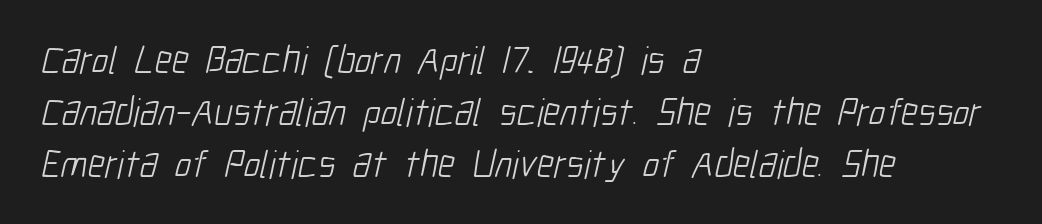
Spacing between characters is what you'd get straight out of the box. The characters display no serif detailing; their extremities are plain. Compared with typical paragraphs, the rows here are spaced about the same. Stems and bowls with no extra thickness — not bold. Descender tails drop into unmarked territory. Horizontally, the lines are justified to the leading edge only.
